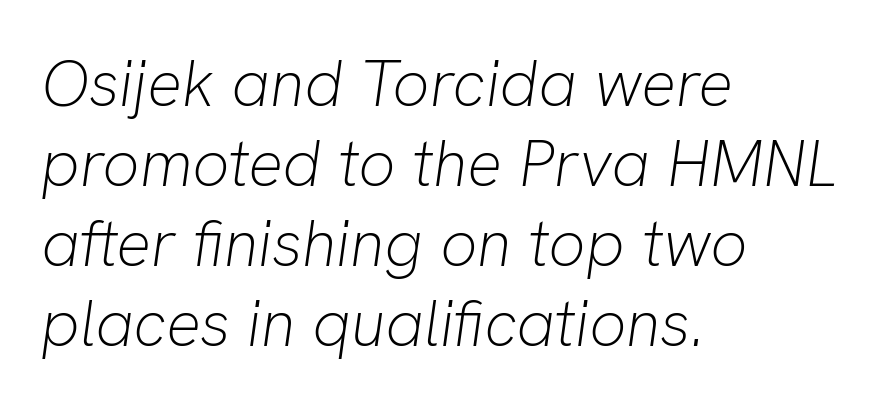
{"italic": "yes", "lean": "right", "slant_degrees": 8, "bold": "no", "weight": "light", "width": "normal", "stroke_contrast": "low", "x_height": "medium", "monospaced": "no", "underline": "no", "align": "left", "line_spacing_ratio": 1.23, "letter_spacing": "normal", "letter_spacing_em": 0.0, "glyph_px": 65}
